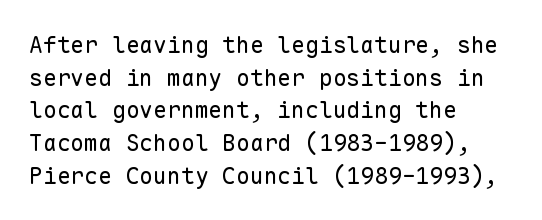
The image shows 23 px text type, upright; set left-aligned, normal line spacing (1.42x), normal letter spacing, not underlined.
